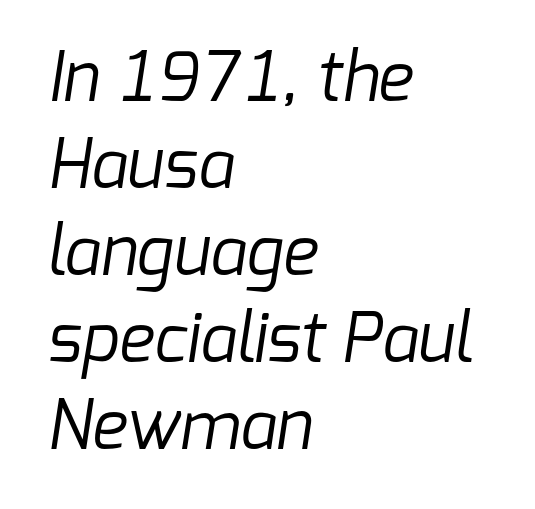
{"serif": "no", "bold": "no", "weight": "regular", "width": "normal", "stroke_contrast": "low", "x_height": "medium", "monospaced": "no", "underline": "no", "align": "left", "line_spacing": "normal", "line_spacing_ratio": 1.3, "letter_spacing": "normal", "letter_spacing_em": 0.0, "glyph_px": 67}
